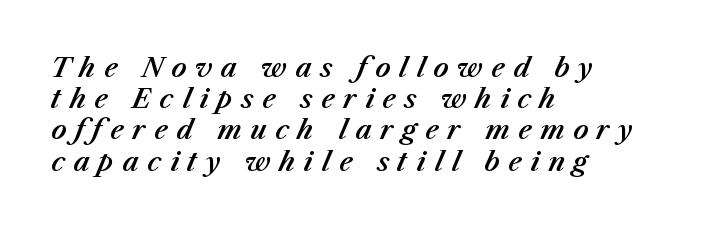
{"italic": "yes", "lean": "right", "slant_degrees": 23, "underline": "no", "align": "left", "line_spacing_ratio": 1.2, "letter_spacing": "wide", "letter_spacing_em": 0.33, "glyph_px": 26}
